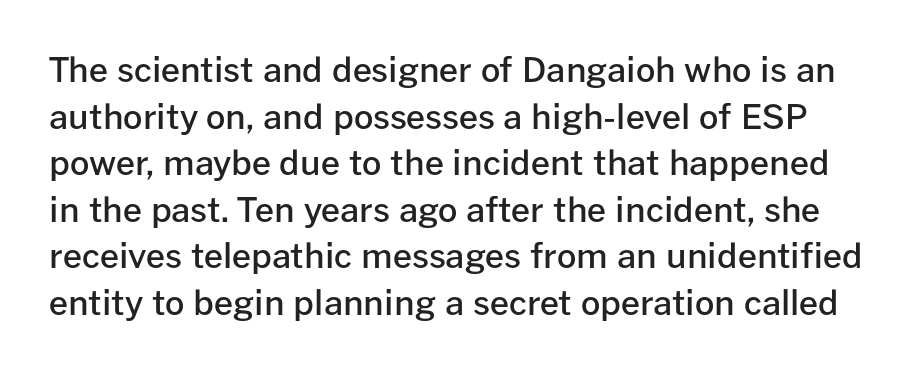
Q: Is the text bold? A: Semi-bold.
Q: Is the text italic (slanted)? A: No, it is upright.
Q: Is the typeface a serif or a sans-serif typeface? A: Sans-serif.
Q: Is the text underlined? A: No.
Q: Is the spacing between letters normal or unusually wide? A: Normal.
Q: Is the spacing between lines tight, normal or loose? A: Normal.
Q: Width (condensed, normal, or wide)? A: Normal.
Q: Stroke contrast? A: Low.
Q: x-height? A: Medium.
Q: Monospaced? A: No.
